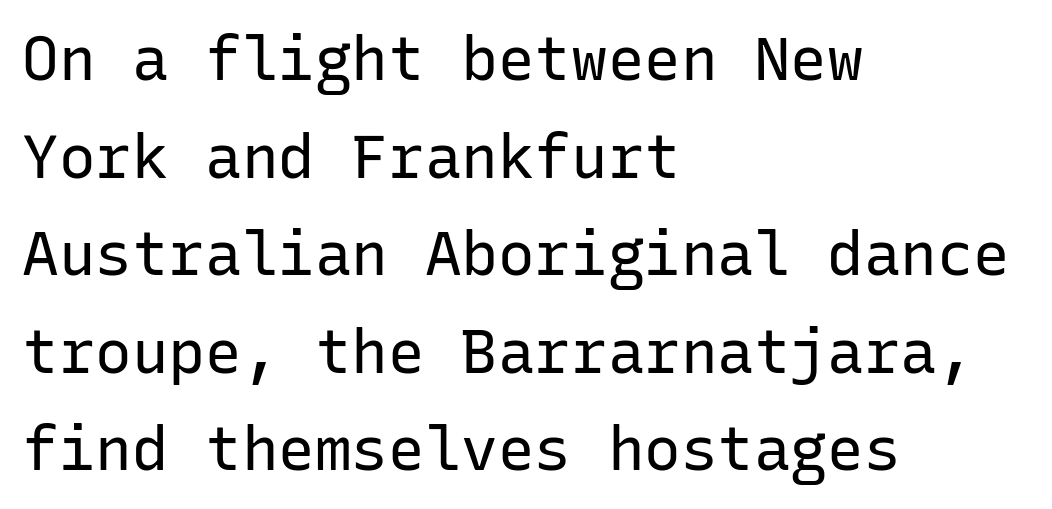
Nothing unusual about the tracking: characters are spaced as the font intends. Tall strokes in this sample are plumb rather than angled. Is there much room between lines? A standard amount, neither cramped nor airy. Monospaced: the letters line up in strict vertical columns. Quick note: underline off. One-word summary of the alignment: left.
